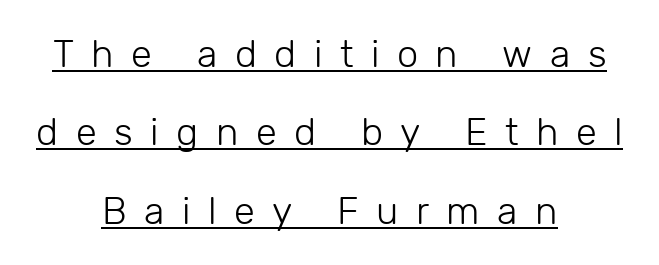
This is sans-serif lettering, the kind often seen on screens and signage. Every row of glyphs is offset so its center matches the block's center. How are the letters spaced? Widely, with obvious added tracking. Every character sits straight up, as roman type does. The block of text is sparse from top to bottom, with ample space between rows. Students, observe the line beneath the letters — that is underlining.
